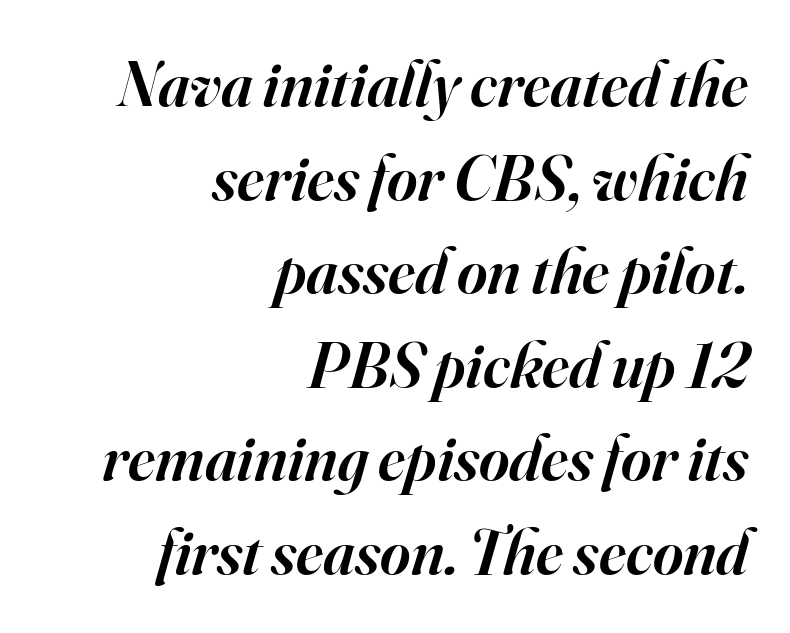
Casual observation: everything's shoved over to the right. Regular leading. When letters slant like this, we call the style italic. You could not count columns in this text — the font is proportionally spaced. No word sits above an underline.
